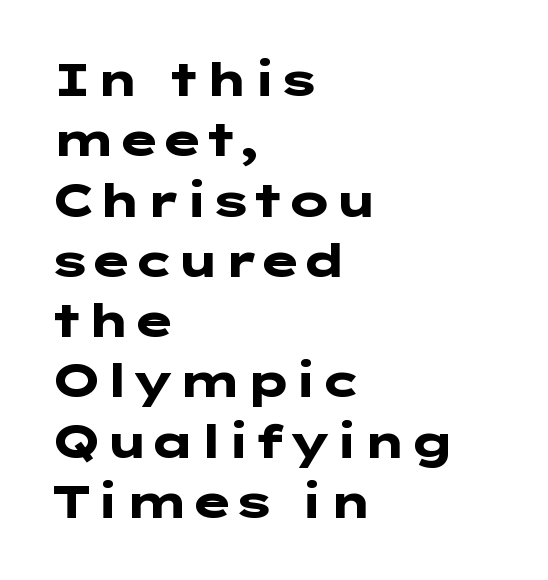
The image shows 46 px heavy, wide sans-serif type, upright; set left-aligned, normal line spacing (1.31x), normal letter spacing, not underlined; low stroke contrast and a medium x-height.
